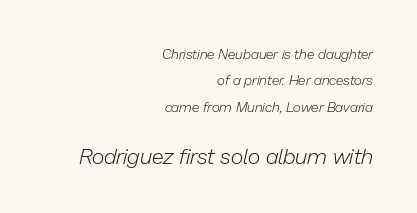
Q: Is the text bold? A: No.
Q: Is the text italic (slanted)? A: Yes, it leans right by about 13 degrees.
Q: Is the text underlined? A: No.
Q: How is the paragraph aligned? A: Right-aligned.
Q: Is the spacing between letters normal or unusually wide? A: Normal.
Q: Which block of text is set in a larger size, the first (top) or the second (bottom)? A: The second (bottom) one.
